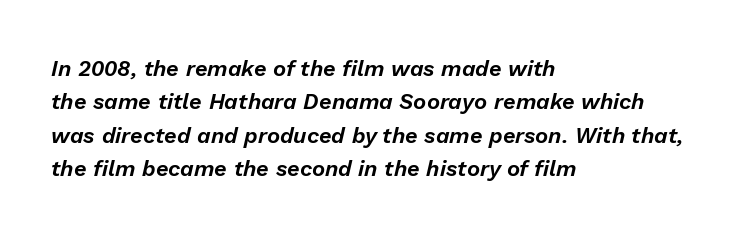
The paragraph has a hard left edge and a soft right edge. Caption: standard tracking, unaltered. A typesetter would mark this as italic. How would I describe the line gaps? Plain and ordinary.
